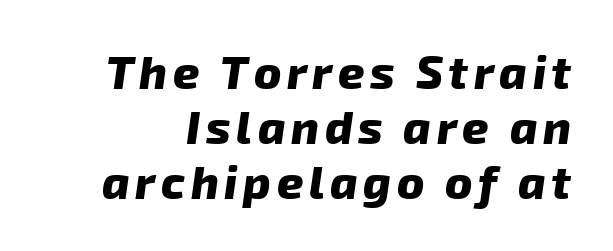
{"serif": "no", "bold": "yes", "weight": "heavy", "width": "normal", "stroke_contrast": "low", "x_height": "medium", "monospaced": "no", "underline": "no", "line_spacing_ratio": 1.2, "glyph_px": 46}
